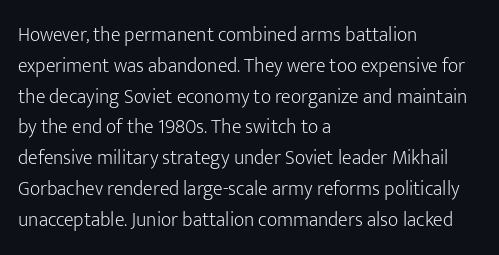
Unmarked baselines from the first word to the last. Between one letter and the next there's only the usual sliver of space. Left-aligned paragraph, ragged on the right. Compared with typical paragraphs, the rows here are spaced about the same. It's the straight-up-and-down kind of type.
